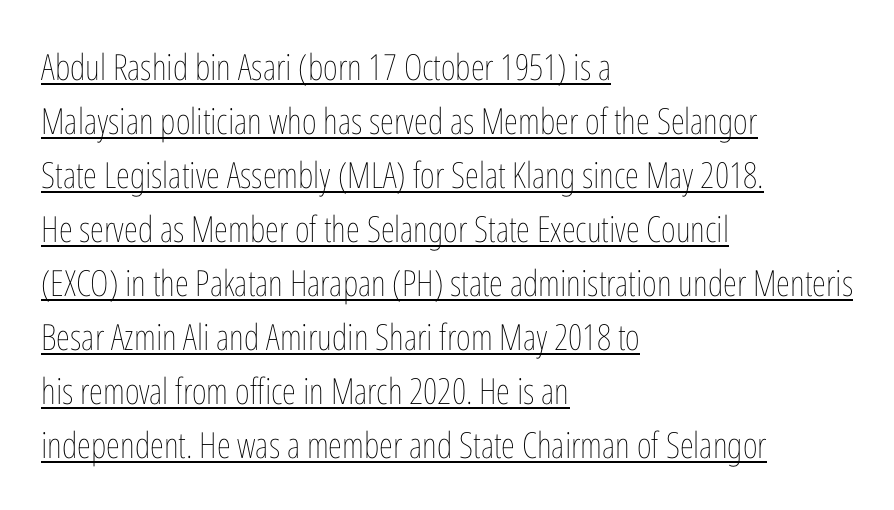
The image shows 36 px thin, condensed type, upright; set left-aligned, normal line spacing (1.5x), normal letter spacing, underlined; low stroke contrast and a medium x-height.
